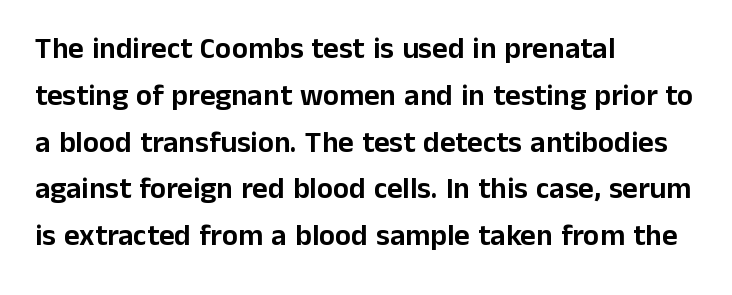
{"serif": "no", "italic": "no", "width": "normal", "stroke_contrast": "low", "x_height": "medium", "monospaced": "no", "underline": "no", "align": "left", "line_spacing": "normal", "line_spacing_ratio": 1.56, "letter_spacing": "normal", "letter_spacing_em": 0.0, "glyph_px": 30}
